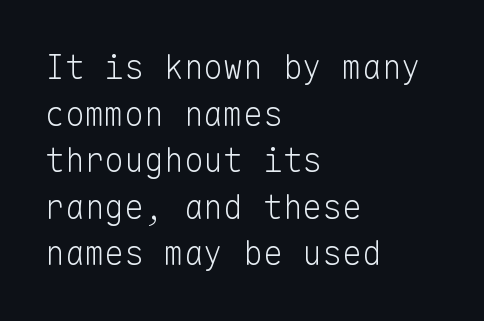
The image shows 33 px light sans-serif type, upright, monospaced; set left-aligned, normal line spacing (1.41x), normal letter spacing, not underlined; low stroke contrast and a medium x-height.
